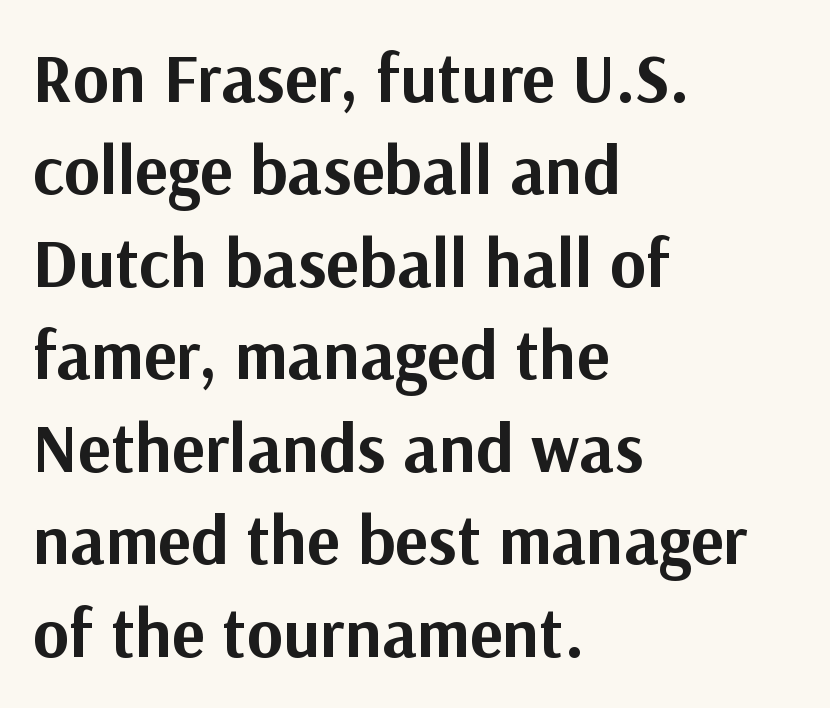
{"serif": "no", "italic": "no", "bold": "yes", "weight": "bold", "width": "normal", "stroke_contrast": "medium", "x_height": "medium", "monospaced": "no", "underline": "no", "align": "left", "line_spacing": "normal", "line_spacing_ratio": 1.34, "letter_spacing": "normal", "letter_spacing_em": 0.0, "glyph_px": 69}
